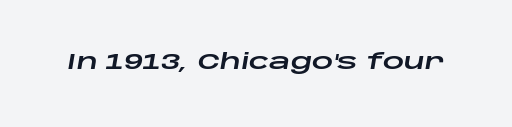
The image shows 21 px text type, italic (leaning right); set normal letter spacing, not underlined.
